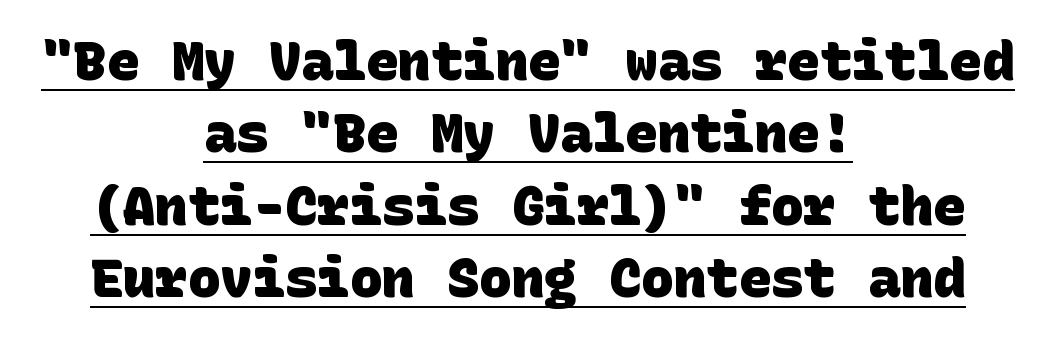
{"serif": "no", "bold": "yes", "weight": "heavy", "width": "normal", "stroke_contrast": "low", "x_height": "large", "underline": "yes", "align": "center", "line_spacing": "normal", "line_spacing_ratio": 1.34, "letter_spacing": "normal", "letter_spacing_em": 0.0, "glyph_px": 54}
